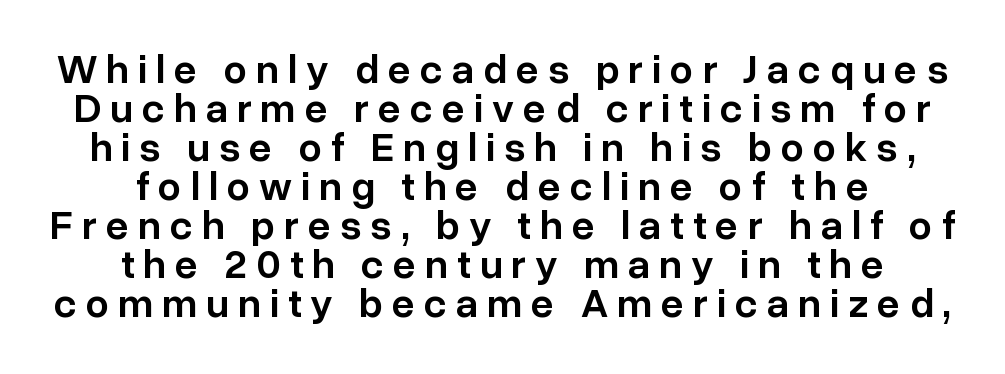
{"serif": "no", "italic": "no", "bold": "semi", "weight": "semibold", "width": "normal", "stroke_contrast": "low", "x_height": "medium", "monospaced": "no", "underline": "no", "align": "center", "line_spacing": "tight", "line_spacing_ratio": 0.95, "letter_spacing": "wide", "letter_spacing_em": 0.22, "glyph_px": 41}
